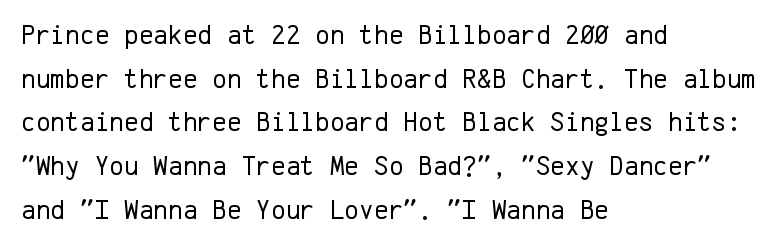
Compared with typical paragraphs, the rows here are spaced about the same. Honestly, there is no underline to notice here at all. Spacing verdict: monospaced, one width for all characters. Teacher's note: observe the even left margin — that is flush-left alignment. The tracking reads as untouched default to a designer's eye.
